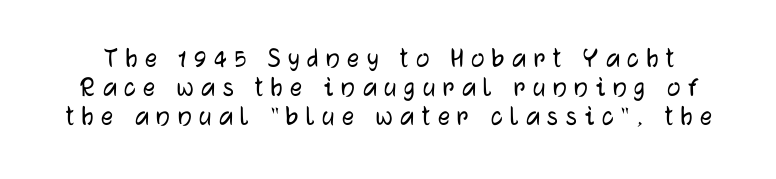
The image shows 30 px sans-serif type, upright; set tight line spacing (0.96x), unusually wide letter spacing (+0.25 em), not underlined; low stroke contrast and a medium x-height.
